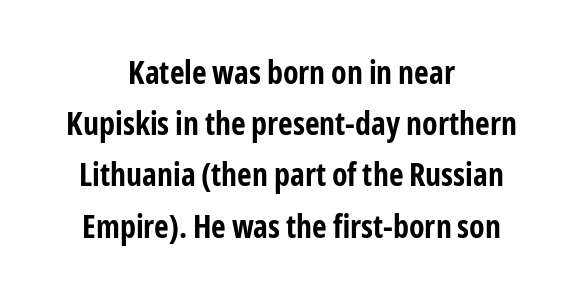
{"serif": "no", "italic": "no", "bold": "yes", "weight": "bold", "width": "condensed", "stroke_contrast": "low", "x_height": "medium", "monospaced": "no", "underline": "no", "align": "center", "line_spacing": "normal", "line_spacing_ratio": 1.6, "letter_spacing": "normal", "letter_spacing_em": 0.0, "glyph_px": 32}
